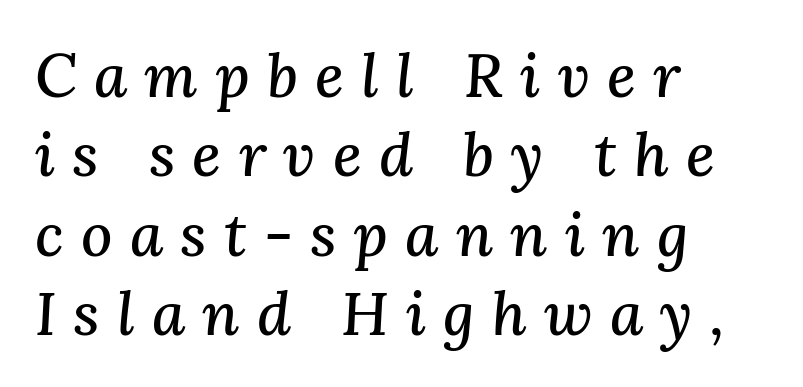
{"serif": "yes", "italic": "yes", "lean": "right", "slant_degrees": 3, "width": "normal", "stroke_contrast": "medium", "x_height": "medium", "monospaced": "no", "underline": "no", "align": "left", "line_spacing": "normal", "line_spacing_ratio": 1.3, "letter_spacing": "wide", "letter_spacing_em": 0.28, "glyph_px": 61}
